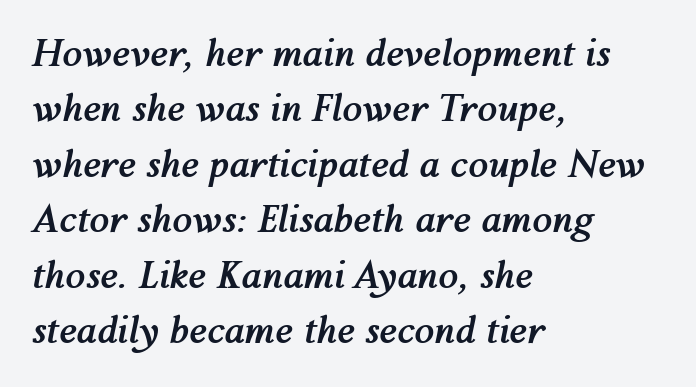
The image shows 36 px semibold type, italic (leaning right); set left-aligned, normal line spacing (1.54x), normal letter spacing, not underlined; medium stroke contrast and a medium x-height.
